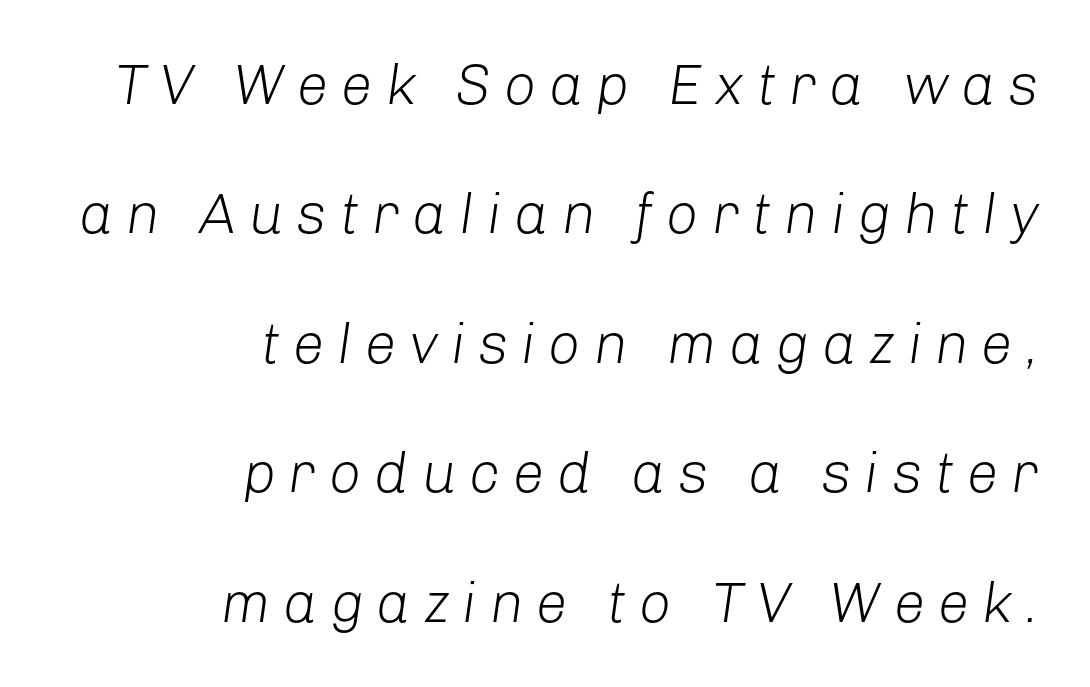
The image shows 57 px light type, italic (leaning right); set right-aligned, loose line spacing (2.27x), unusually wide letter spacing (+0.22 em), not underlined; low stroke contrast and a medium x-height.
